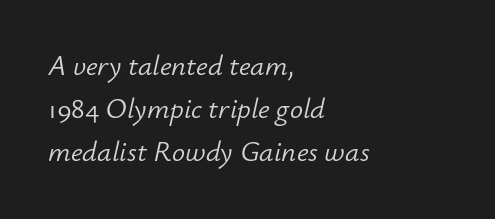
Q: Is the text bold? A: No.
Q: Is the text italic (slanted)? A: Yes, it leans right by about 12 degrees.
Q: Is the text underlined? A: No.
Q: How is the paragraph aligned? A: Left-aligned.
Q: Is the spacing between letters normal or unusually wide? A: Normal.
Q: Is the spacing between lines tight, normal or loose? A: Normal.
Q: Width (condensed, normal, or wide)? A: Normal.
Q: Stroke contrast? A: Low.
Q: x-height? A: Small.
Q: Monospaced? A: No.
